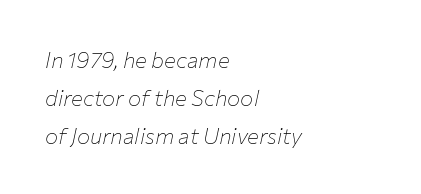
The image shows 22 px text type, italic (leaning right); set left-aligned, line spacing 1.72x, normal letter spacing, not underlined.
